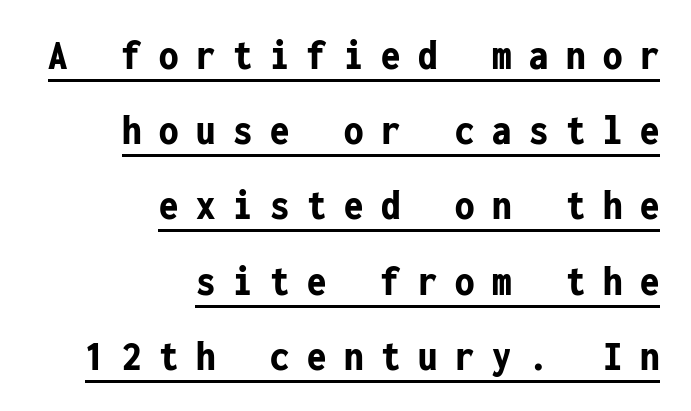
{"serif": "no", "italic": "no", "bold": "yes", "weight": "bold", "width": "condensed", "stroke_contrast": "low", "x_height": "medium", "monospaced": "yes", "underline": "yes", "align": "right", "line_spacing_ratio": 1.75, "letter_spacing": "wide", "letter_spacing_em": 0.41, "glyph_px": 43}
